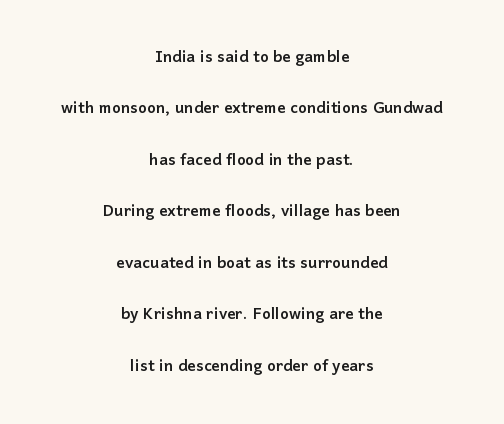
The vertical gap from one line to the next is large. You can tell it's not italic because the verticals are truly vertical. Here the glyphs are tracked normally, forming tight word shapes. Descender tails drop into unmarked territory. This rendering uses center alignment, leaving both contours irregular but symmetric.
